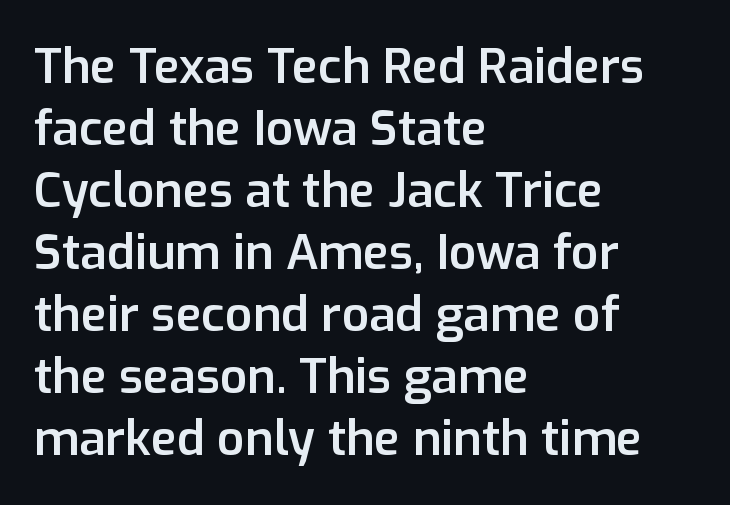
Q: Is the text bold? A: Semi-bold.
Q: Is the text italic (slanted)? A: No, it is upright.
Q: Is the typeface a serif or a sans-serif typeface? A: Sans-serif.
Q: Is the text underlined? A: No.
Q: How is the paragraph aligned? A: Left-aligned.
Q: Is the spacing between letters normal or unusually wide? A: Normal.
Q: Is the spacing between lines tight, normal or loose? A: Normal.
Q: Width (condensed, normal, or wide)? A: Normal.
Q: Stroke contrast? A: Low.
Q: x-height? A: Medium.
Q: Monospaced? A: No.
